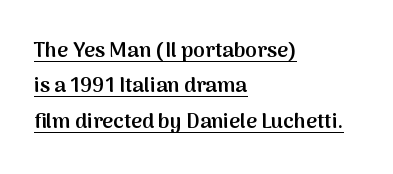
Compared with undecorated copy, this sample adds a rule below the words. Short and long lines alike share a common starting point at left. A typesetter would call this leading conventional body-copy spacing. Honestly, the letter spacing is just normal — you wouldn't notice it. Each glyph is drawn with semibold strokes, heavier than normal yet not fully bold. Posture: upright roman.
